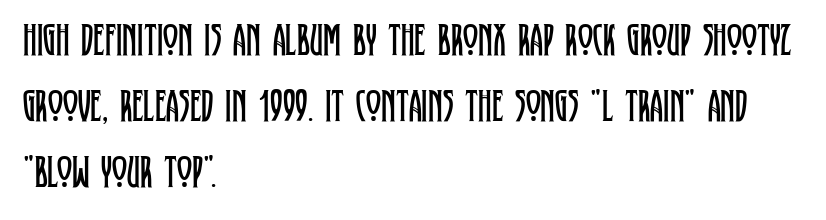
Do the characters align in a grid? No, the font is proportional. Caption: face not bold, strokes unweighted. Short and long lines alike share a common starting point at left. The gap between lines stays unmarked.
